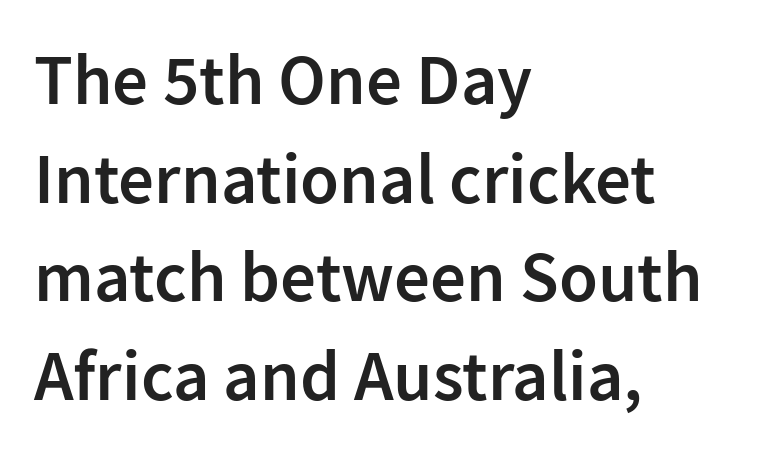
Q: Is the text bold? A: Semi-bold.
Q: Is the text italic (slanted)? A: No, it is upright.
Q: Is the typeface a serif or a sans-serif typeface? A: Sans-serif.
Q: Is the text underlined? A: No.
Q: How is the paragraph aligned? A: Left-aligned.
Q: Is the spacing between letters normal or unusually wide? A: Normal.
Q: Is the spacing between lines tight, normal or loose? A: Normal.
Q: Width (condensed, normal, or wide)? A: Normal.
Q: Stroke contrast? A: Low.
Q: x-height? A: Medium.
Q: Monospaced? A: No.
